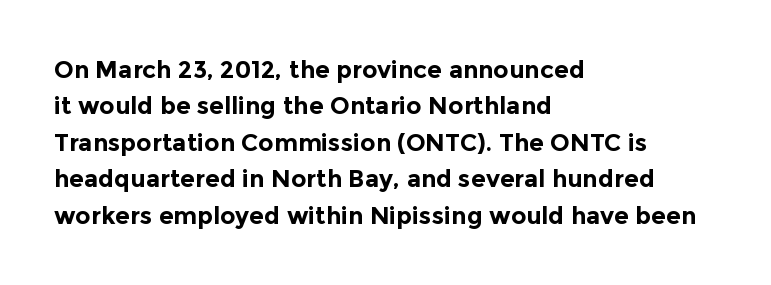
{"italic": "no", "bold": "yes", "underline": "no", "align": "left", "line_spacing": "normal", "line_spacing_ratio": 1.52, "letter_spacing": "normal", "letter_spacing_em": 0.0, "glyph_px": 24}
